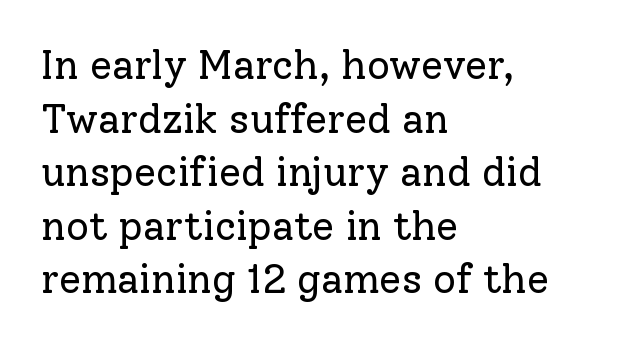
Q: Is the text bold? A: No.
Q: Is the text italic (slanted)? A: No, it is upright.
Q: Is the typeface a serif or a sans-serif typeface? A: Serif.
Q: Is the text underlined? A: No.
Q: How is the paragraph aligned? A: Left-aligned.
Q: Is the spacing between letters normal or unusually wide? A: Normal.
Q: Is the spacing between lines tight, normal or loose? A: Normal.
Q: Width (condensed, normal, or wide)? A: Normal.
Q: Stroke contrast? A: Low.
Q: x-height? A: Medium.
Q: Monospaced? A: No.
